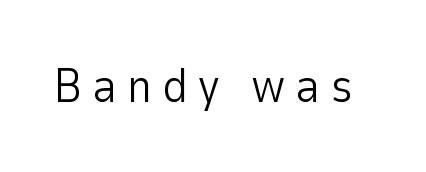
The image shows 48 px light sans-serif type, upright; set unusually wide letter spacing (+0.2 em), not underlined; low stroke contrast and a medium x-height.
